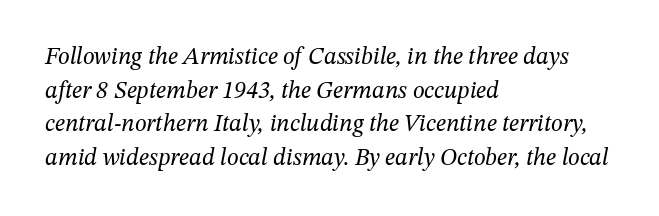
The image shows 24 px text type, italic (leaning right); set left-aligned, normal line spacing (1.4x), normal letter spacing, not underlined.
